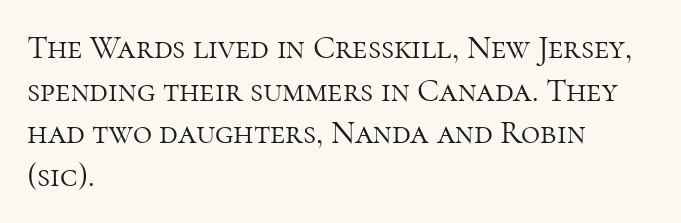
The strip under each line holds only bare page. The type family on display is of the serif kind. The face used here is proportionally spaced, like ordinary book or web type. This rendering uses left alignment, leaving the right contour irregular. Observe the ordinary spacing: letters are neighbours, not strangers. Compared with typical paragraphs, the rows here are spaced about the same.
